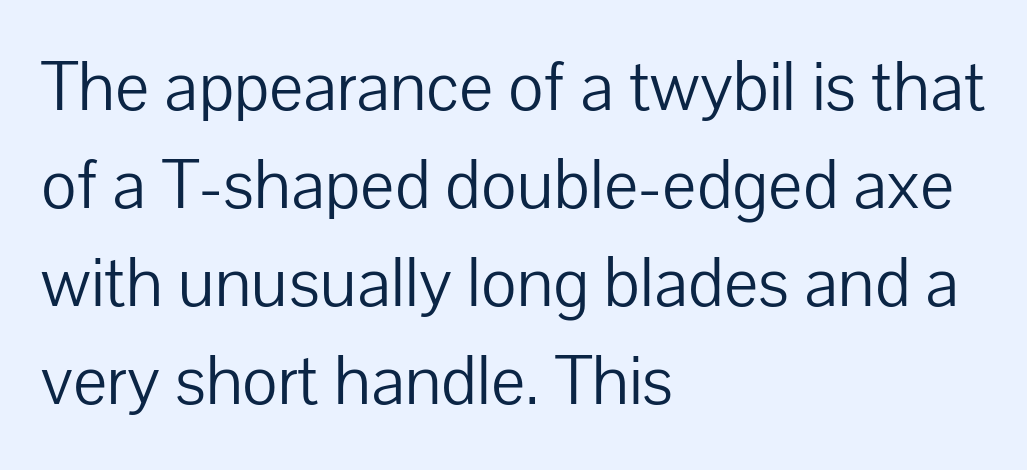
Q: Is the text bold? A: No.
Q: Is the text italic (slanted)? A: No, it is upright.
Q: Is the typeface a serif or a sans-serif typeface? A: Sans-serif.
Q: Is the text underlined? A: No.
Q: How is the paragraph aligned? A: Left-aligned.
Q: Is the spacing between letters normal or unusually wide? A: Normal.
Q: Is the spacing between lines tight, normal or loose? A: Normal.
Q: Width (condensed, normal, or wide)? A: Normal.
Q: Stroke contrast? A: Low.
Q: x-height? A: Medium.
Q: Monospaced? A: No.
